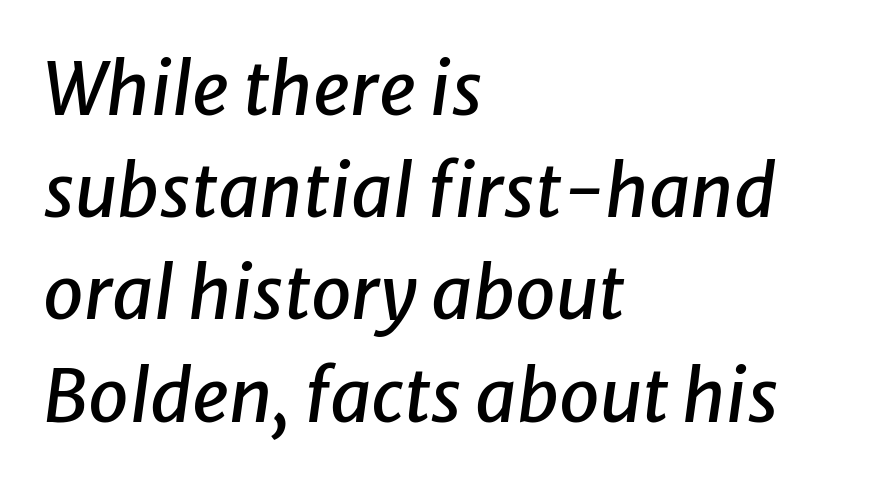
Q: Is the text italic (slanted)? A: Yes, it leans right by about 8 degrees.
Q: Is the text underlined? A: No.
Q: How is the paragraph aligned? A: Left-aligned.
Q: Is the spacing between letters normal or unusually wide? A: Normal.
Q: Is the spacing between lines tight, normal or loose? A: Normal.
Q: Width (condensed, normal, or wide)? A: Normal.
Q: Stroke contrast? A: Low.
Q: x-height? A: Medium.
Q: Monospaced? A: No.
